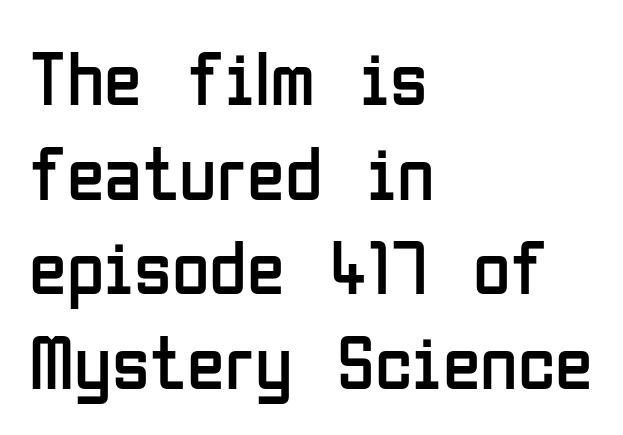
{"serif": "no", "italic": "no", "bold": "no", "weight": "regular", "width": "condensed", "stroke_contrast": "low", "x_height": "medium", "monospaced": "no", "underline": "no", "align": "left", "line_spacing_ratio": 1.23, "letter_spacing": "normal", "letter_spacing_em": 0.0, "glyph_px": 77}
